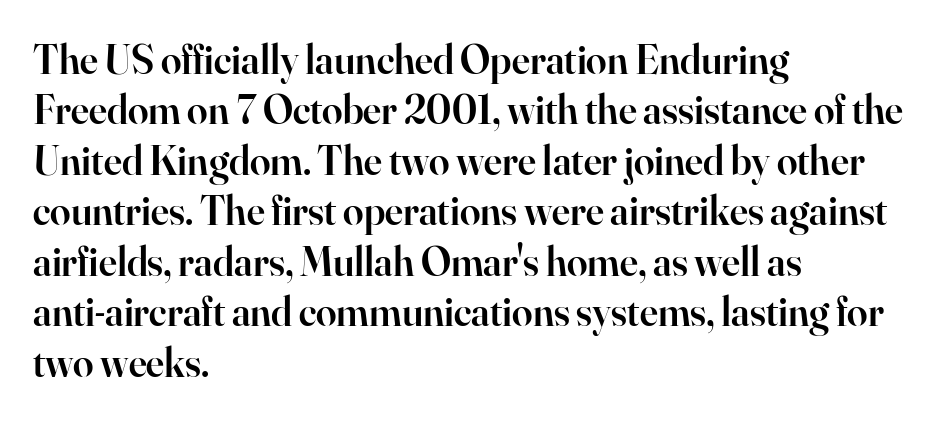
Q: Is the text bold? A: Semi-bold.
Q: Is the text italic (slanted)? A: No, it is upright.
Q: Is the typeface a serif or a sans-serif typeface? A: Serif.
Q: Is the text underlined? A: No.
Q: How is the paragraph aligned? A: Left-aligned.
Q: Is the spacing between letters normal or unusually wide? A: Normal.
Q: Width (condensed, normal, or wide)? A: Normal.
Q: Stroke contrast? A: High.
Q: x-height? A: Small.
Q: Monospaced? A: No.
